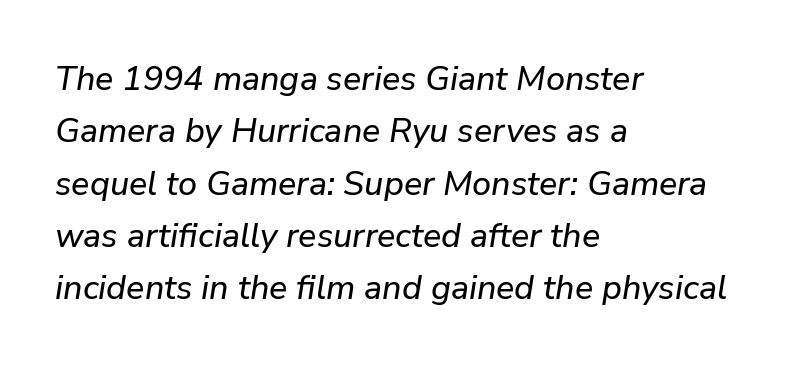
{"italic": "yes", "lean": "right", "slant_degrees": 9, "width": "normal", "stroke_contrast": "low", "x_height": "medium", "monospaced": "no", "underline": "no", "align": "left", "line_spacing": "normal", "line_spacing_ratio": 1.54, "letter_spacing": "normal", "letter_spacing_em": 0.0, "glyph_px": 34}
